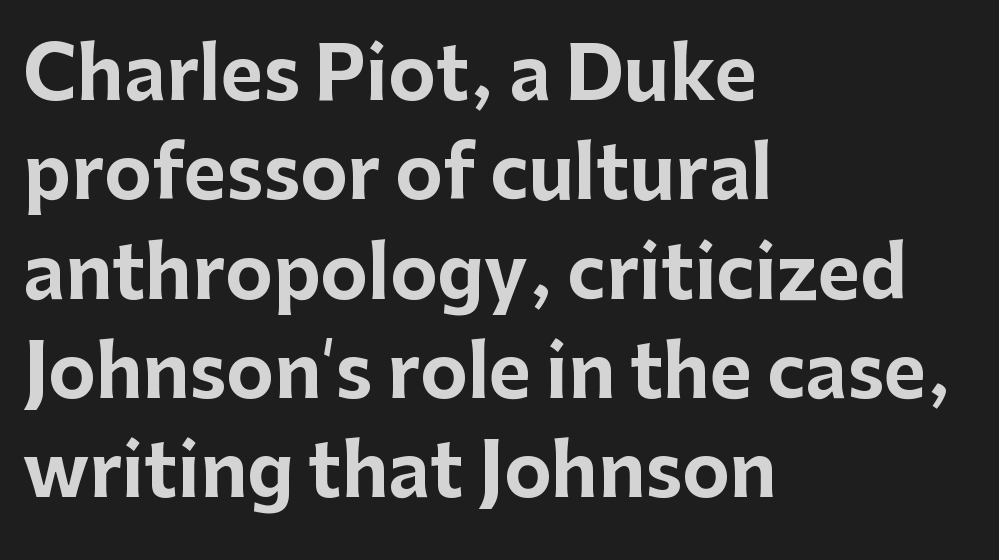
The image shows 72 px bold sans-serif type, upright; set left-aligned, normal line spacing (1.38x), normal letter spacing, not underlined; low stroke contrast and a medium x-height.
